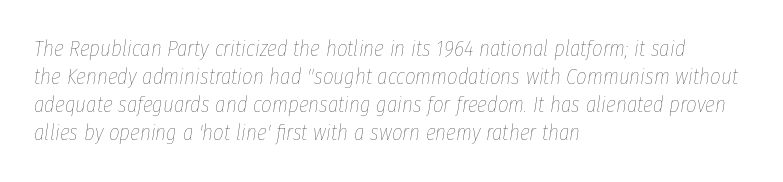
The image shows 23 px text type, italic (leaning right); set left-aligned, line spacing 1.22x, normal letter spacing, not underlined.
